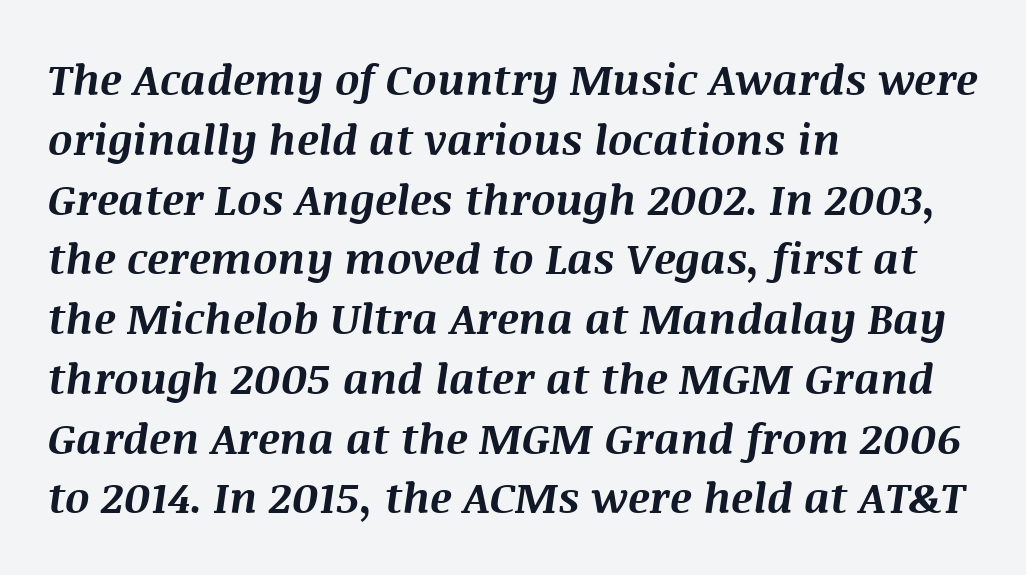
Q: Is the text bold? A: Yes.
Q: Is the text italic (slanted)? A: Yes, it leans right by about 8 degrees.
Q: Is the text underlined? A: No.
Q: How is the paragraph aligned? A: Left-aligned.
Q: Is the spacing between letters normal or unusually wide? A: Normal.
Q: Is the spacing between lines tight, normal or loose? A: Normal.
Q: Width (condensed, normal, or wide)? A: Normal.
Q: Stroke contrast? A: Medium.
Q: x-height? A: Large.
Q: Monospaced? A: No.
